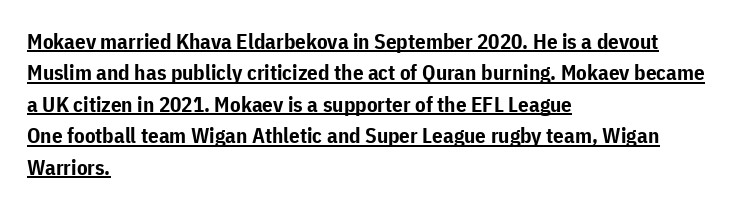
Q: Is the text bold? A: Yes.
Q: Is the text italic (slanted)? A: No, it is upright.
Q: Is the text underlined? A: Yes.
Q: How is the paragraph aligned? A: Left-aligned.
Q: Is the spacing between letters normal or unusually wide? A: Normal.
Q: Is the spacing between lines tight, normal or loose? A: Normal.
